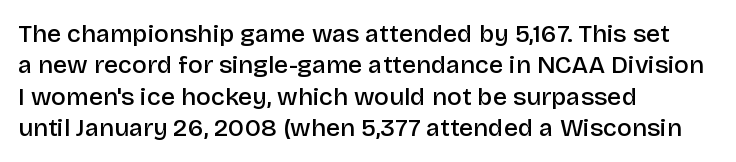
Q: Is the text bold? A: Semi-bold.
Q: Is the text italic (slanted)? A: No, it is upright.
Q: Is the text underlined? A: No.
Q: How is the paragraph aligned? A: Left-aligned.
Q: Is the spacing between letters normal or unusually wide? A: Normal.
Q: Is the spacing between lines tight, normal or loose? A: Normal.
